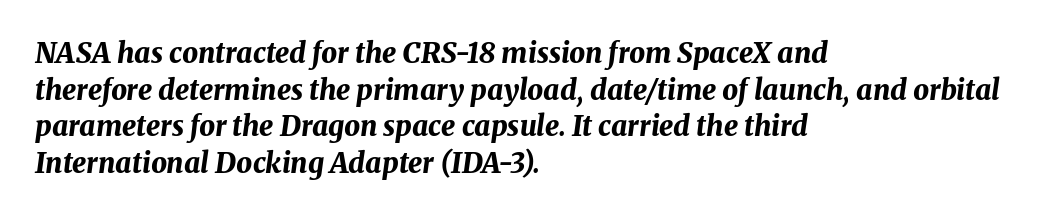
Q: Is the text bold? A: Yes.
Q: Is the text italic (slanted)? A: Yes, it leans right by about 8 degrees.
Q: Is the text underlined? A: No.
Q: How is the paragraph aligned? A: Left-aligned.
Q: Is the spacing between letters normal or unusually wide? A: Normal.
Q: Is the spacing between lines tight, normal or loose? A: Normal.
Q: Width (condensed, normal, or wide)? A: Normal.
Q: Stroke contrast? A: Medium.
Q: x-height? A: Medium.
Q: Monospaced? A: No.
